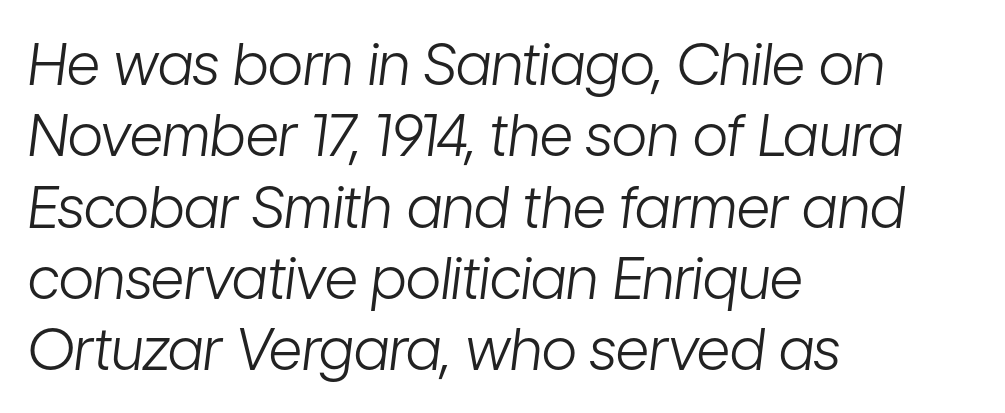
The image shows 58 px light, condensed type, italic (leaning right); set left-aligned, line spacing 1.23x, normal letter spacing, not underlined; low stroke contrast and a medium x-height.
